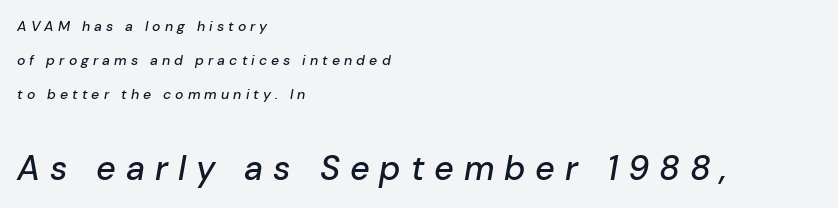
{"italic": "yes", "lean": "right", "slant_degrees": 10, "width": "normal", "stroke_contrast": "low", "x_height": "medium", "monospaced": "no", "underline": "no", "align": "left", "line_spacing": "loose", "line_spacing_ratio": 2.42, "letter_spacing": "wide", "letter_spacing_em": 0.29, "larger_block": "second", "size_ratio": 2.43, "glyph_px": 34}
